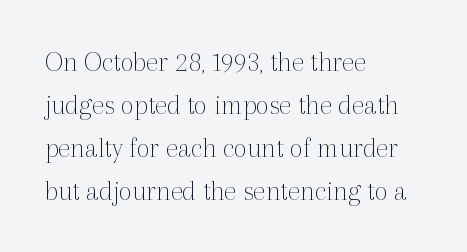
The image shows 29 px thin serif type, upright; set left-aligned, normal line spacing (1.48x), normal letter spacing, not underlined; a medium x-height.
